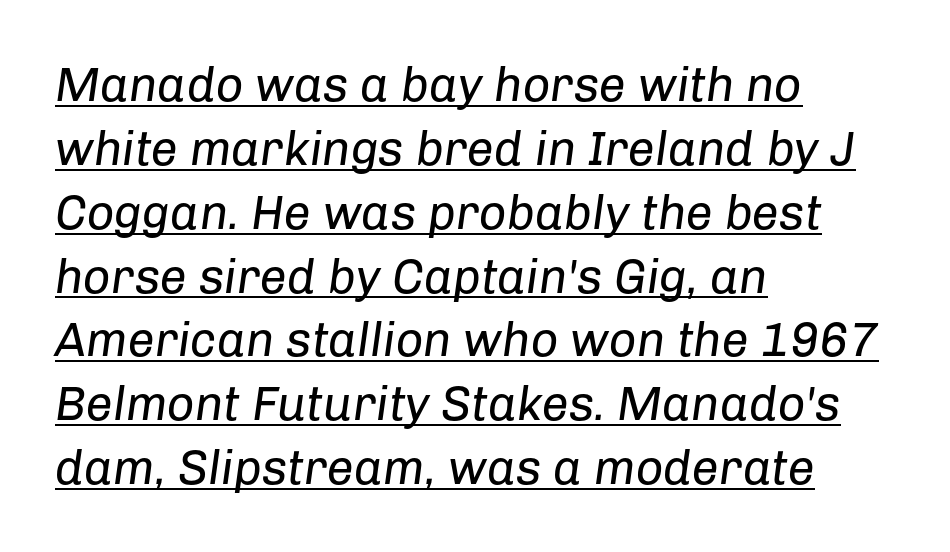
{"italic": "yes", "lean": "right", "slant_degrees": 8, "bold": "no", "weight": "regular", "width": "normal", "stroke_contrast": "low", "x_height": "medium", "monospaced": "no", "underline": "yes", "align": "left", "line_spacing": "normal", "line_spacing_ratio": 1.33, "letter_spacing": "normal", "letter_spacing_em": 0.0, "glyph_px": 48}
